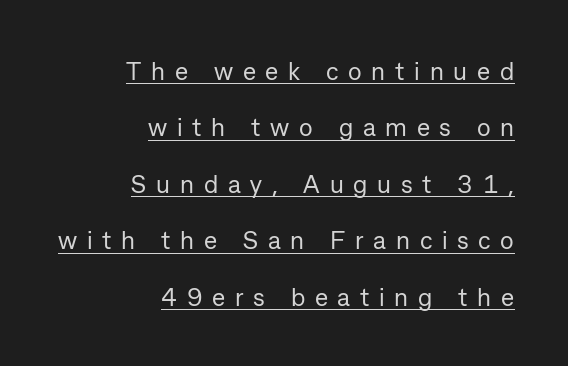
{"italic": "no", "bold": "no", "underline": "yes", "align": "right", "line_spacing": "loose", "line_spacing_ratio": 2.26, "letter_spacing": "wide", "letter_spacing_em": 0.39, "glyph_px": 25}
